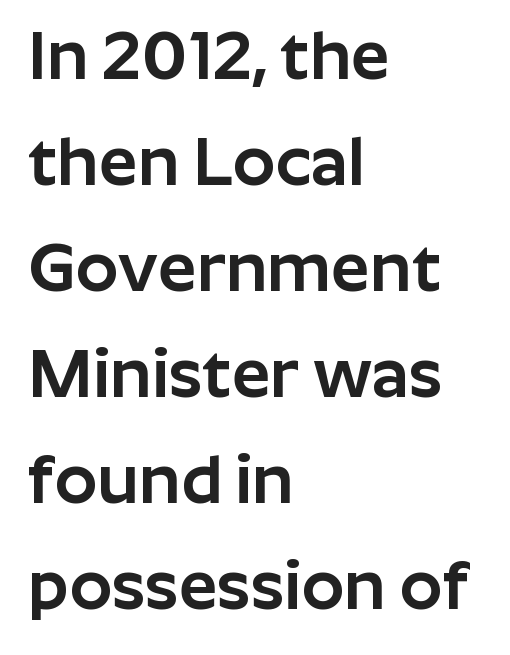
Q: Is the text italic (slanted)? A: No, it is upright.
Q: Is the typeface a serif or a sans-serif typeface? A: Sans-serif.
Q: Is the text underlined? A: No.
Q: How is the paragraph aligned? A: Left-aligned.
Q: Is the spacing between letters normal or unusually wide? A: Normal.
Q: Is the spacing between lines tight, normal or loose? A: Normal.
Q: Width (condensed, normal, or wide)? A: Normal.
Q: Stroke contrast? A: Low.
Q: x-height? A: Medium.
Q: Monospaced? A: No.
